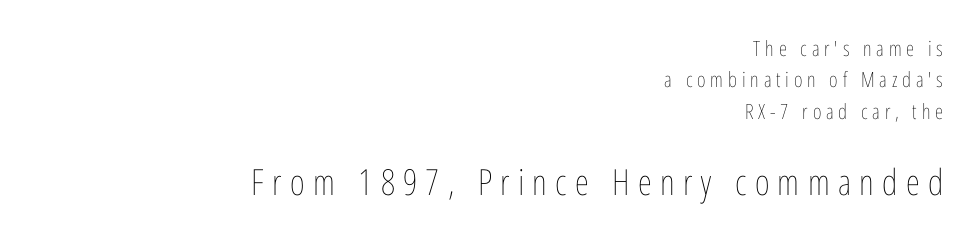
Q: Is the text bold? A: No.
Q: Is the text italic (slanted)? A: No, it is upright.
Q: Is the text underlined? A: No.
Q: How is the paragraph aligned? A: Right-aligned.
Q: Is the spacing between letters normal or unusually wide? A: Unusually wide.
Q: Is the spacing between lines tight, normal or loose? A: Normal.
Q: Which block of text is set in a larger size, the first (top) or the second (bottom)? A: The second (bottom) one.
Q: Width (condensed, normal, or wide)? A: Condensed.
Q: Stroke contrast? A: Low.
Q: x-height? A: Medium.
Q: Monospaced? A: No.
